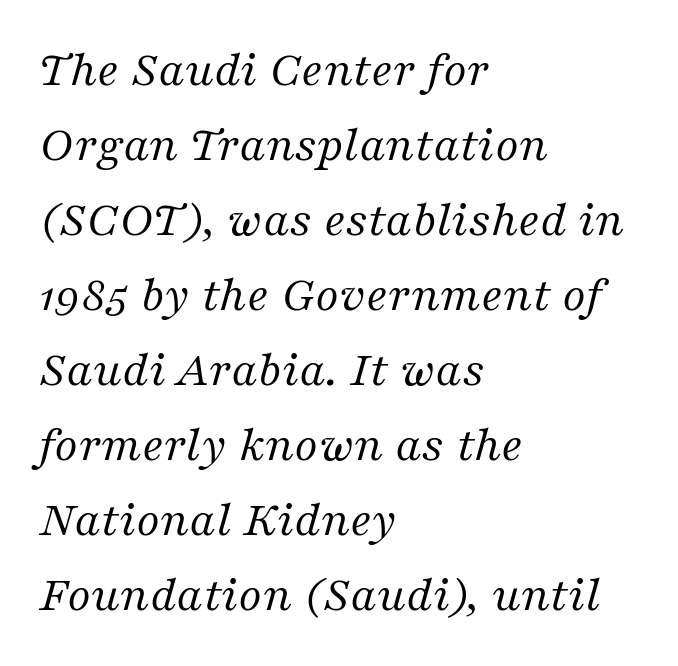
{"serif": "yes", "italic": "yes", "lean": "right", "slant_degrees": 16, "bold": "no", "weight": "regular", "width": "normal", "stroke_contrast": "medium", "x_height": "medium", "monospaced": "no", "underline": "no", "align": "left", "line_spacing": "normal", "line_spacing_ratio": 1.47, "letter_spacing": "normal", "letter_spacing_em": 0.0, "glyph_px": 51}
